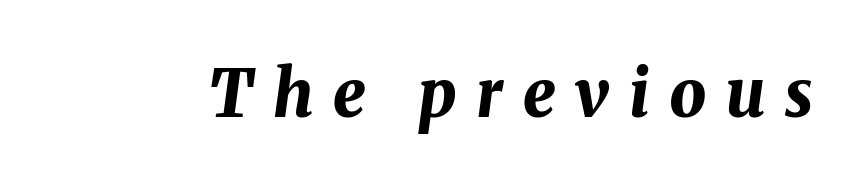
The image shows 65 px bold type, italic (leaning right); set unusually wide letter spacing (+0.3 em), not underlined; medium stroke contrast and a medium x-height.
